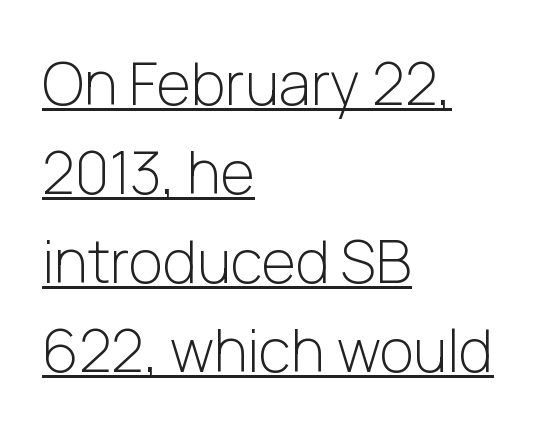
Q: Is the text bold? A: No.
Q: Is the text italic (slanted)? A: No, it is upright.
Q: Is the typeface a serif or a sans-serif typeface? A: Sans-serif.
Q: Is the text underlined? A: Yes.
Q: How is the paragraph aligned? A: Left-aligned.
Q: Is the spacing between letters normal or unusually wide? A: Normal.
Q: Is the spacing between lines tight, normal or loose? A: Normal.
Q: Width (condensed, normal, or wide)? A: Normal.
Q: Stroke contrast? A: Low.
Q: x-height? A: Medium.
Q: Monospaced? A: No.
